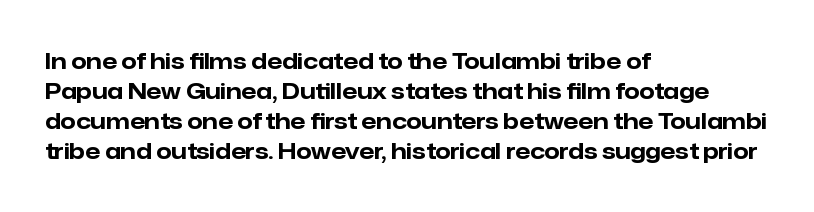
Q: Is the text bold? A: Yes.
Q: Is the text italic (slanted)? A: No, it is upright.
Q: Is the text underlined? A: No.
Q: How is the paragraph aligned? A: Left-aligned.
Q: Is the spacing between letters normal or unusually wide? A: Normal.
Q: Is the spacing between lines tight, normal or loose? A: Normal.
